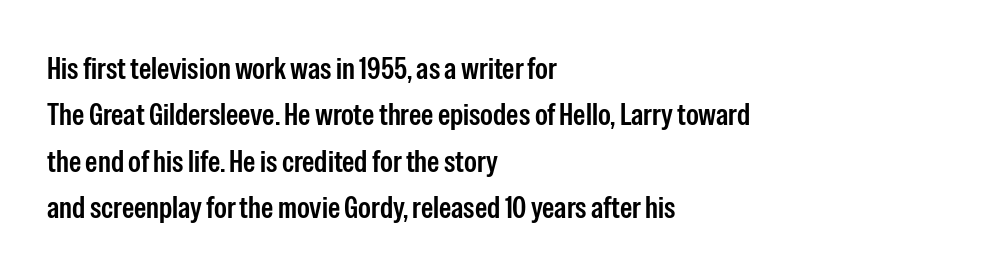
The lines sit at an ordinary, default distance from one another. The lines are quadded left. When letters stand straight like this, we call the style roman or upright. The space directly below the letters is spotless.
